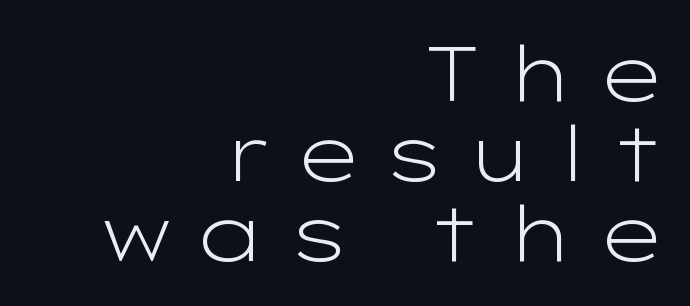
Q: Is the text bold? A: No.
Q: Is the text italic (slanted)? A: No, it is upright.
Q: Is the typeface a serif or a sans-serif typeface? A: Sans-serif.
Q: Is the text underlined? A: No.
Q: How is the paragraph aligned? A: Right-aligned.
Q: Is the spacing between letters normal or unusually wide? A: Unusually wide.
Q: Is the spacing between lines tight, normal or loose? A: Tight.
Q: Width (condensed, normal, or wide)? A: Wide.
Q: Stroke contrast? A: Low.
Q: x-height? A: Medium.
Q: Monospaced? A: No.
